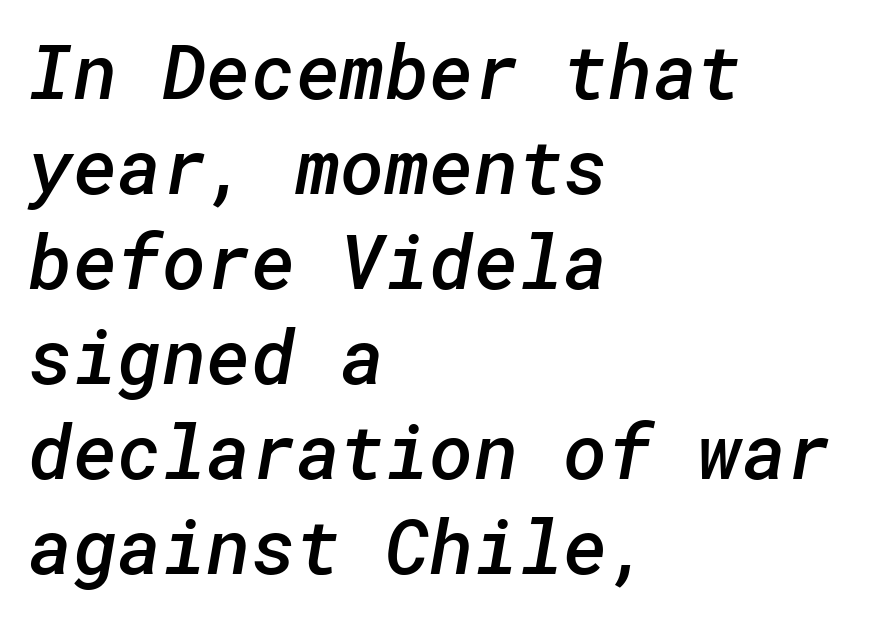
Q: Is the text bold? A: Semi-bold.
Q: Is the typeface a serif or a sans-serif typeface? A: Sans-serif.
Q: Is the text underlined? A: No.
Q: How is the paragraph aligned? A: Left-aligned.
Q: Is the spacing between letters normal or unusually wide? A: Normal.
Q: Is the spacing between lines tight, normal or loose? A: Normal.
Q: Width (condensed, normal, or wide)? A: Normal.
Q: Stroke contrast? A: Low.
Q: x-height? A: Medium.
